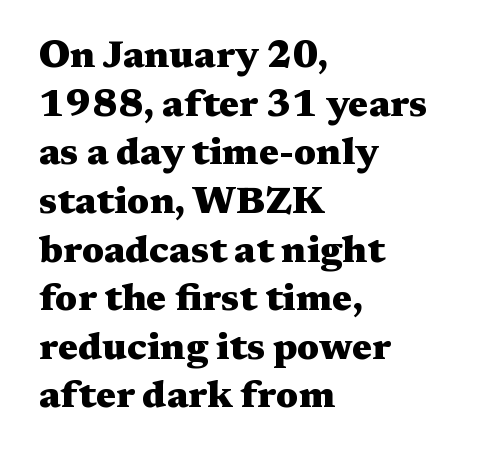
Q: Is the text bold? A: Yes.
Q: Is the text italic (slanted)? A: No, it is upright.
Q: Is the typeface a serif or a sans-serif typeface? A: Serif.
Q: Is the text underlined? A: No.
Q: How is the paragraph aligned? A: Left-aligned.
Q: Is the spacing between letters normal or unusually wide? A: Normal.
Q: Is the spacing between lines tight, normal or loose? A: Normal.
Q: Width (condensed, normal, or wide)? A: Wide.
Q: Stroke contrast? A: Medium.
Q: x-height? A: Medium.
Q: Monospaced? A: No.
